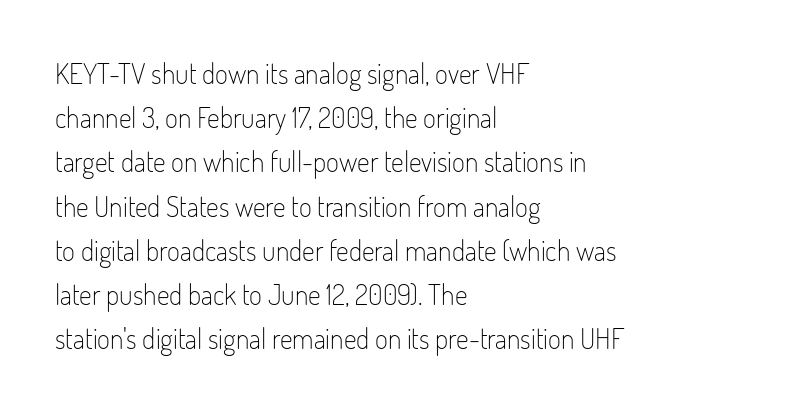
{"serif": "no", "italic": "no", "bold": "no", "weight": "light", "width": "condensed", "stroke_contrast": "low", "x_height": "small", "monospaced": "no", "underline": "no", "align": "left", "line_spacing": "normal", "line_spacing_ratio": 1.58, "letter_spacing": "normal", "letter_spacing_em": 0.0, "glyph_px": 28}
